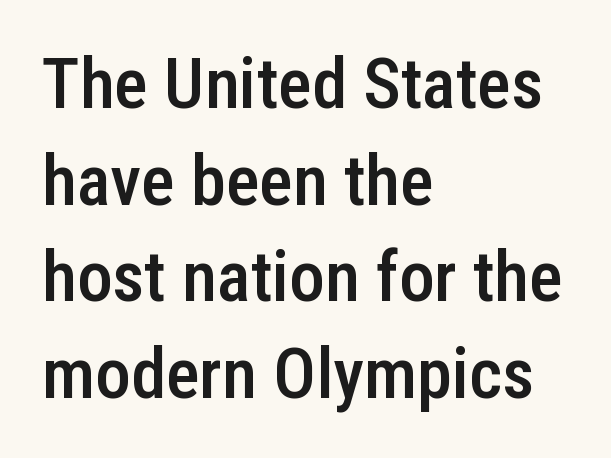
Q: Is the text bold? A: Semi-bold.
Q: Is the text italic (slanted)? A: No, it is upright.
Q: Is the typeface a serif or a sans-serif typeface? A: Sans-serif.
Q: Is the text underlined? A: No.
Q: How is the paragraph aligned? A: Left-aligned.
Q: Is the spacing between letters normal or unusually wide? A: Normal.
Q: Is the spacing between lines tight, normal or loose? A: Normal.
Q: Width (condensed, normal, or wide)? A: Condensed.
Q: Stroke contrast? A: Low.
Q: x-height? A: Medium.
Q: Monospaced? A: No.
